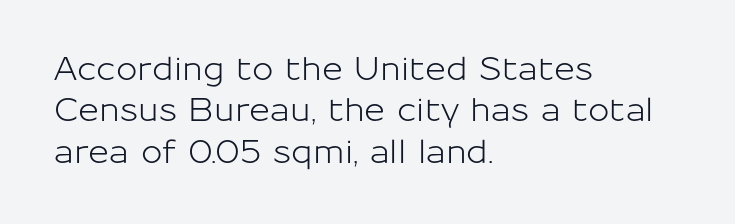
The glyphs are unaccompanied by any horizontal stroke below them. If you measured baseline to baseline, you'd find a middling distance. This sample uses an upright cut, with every glyph sitting square on the baseline. The passage is arranged the way most books set body copy — flush left. Proportional: the letters do not fall into vertical columns. Each word holds together tightly as a unit, with standard inter-letter gaps.
